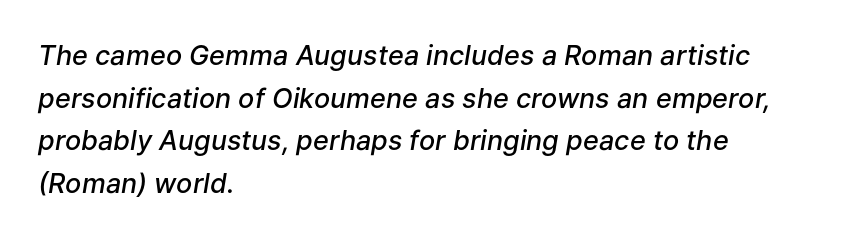
The image shows 27 px text type, italic (leaning right); set left-aligned, normal line spacing (1.58x), normal letter spacing, not underlined.
